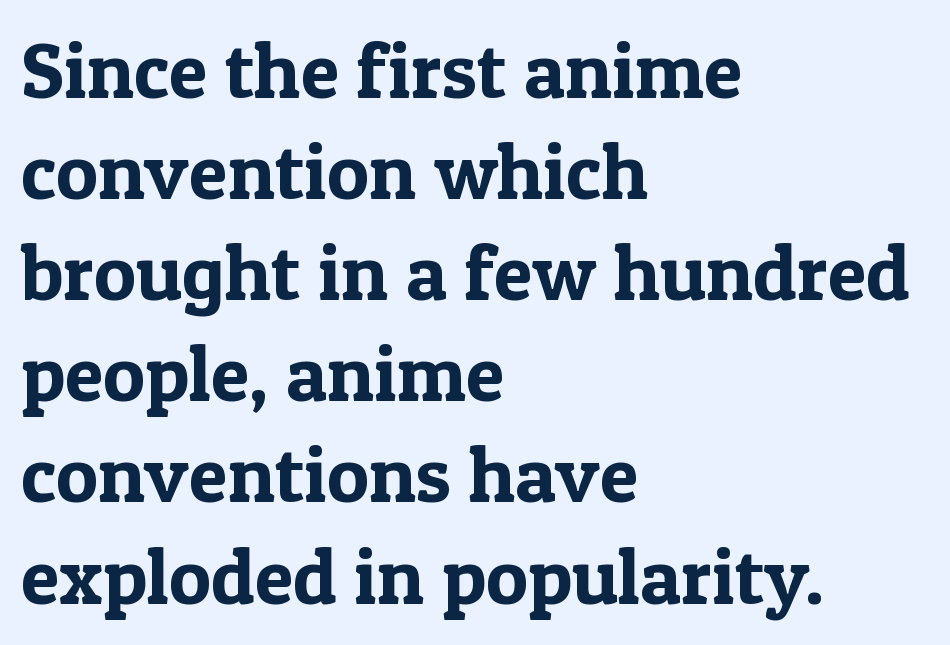
The lines sit at an ordinary, default distance from one another. Underlining? Definitely not there. Posture: upright roman. The passage shown is typeset with a serif family. The typesetter chose a ragged-right arrangement here. Proportional: the letters do not fall into vertical columns.
